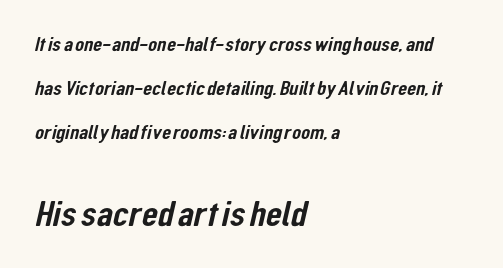
Q: Is the typeface a serif or a sans-serif typeface? A: Sans-serif.
Q: Is the text underlined? A: No.
Q: How is the paragraph aligned? A: Left-aligned.
Q: Is the spacing between letters normal or unusually wide? A: Normal.
Q: Is the spacing between lines tight, normal or loose? A: Loose.
Q: Which block of text is set in a larger size, the first (top) or the second (bottom)? A: The second (bottom) one.
Q: Width (condensed, normal, or wide)? A: Condensed.
Q: Stroke contrast? A: Low.
Q: x-height? A: Medium.
Q: Monospaced? A: No.
